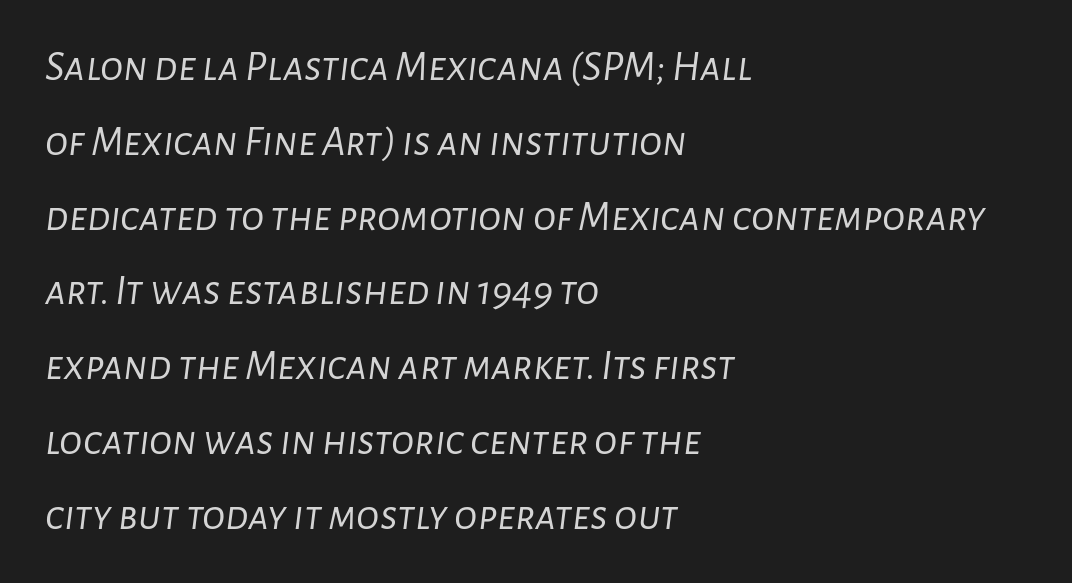
Q: Is the text bold? A: No.
Q: Is the text italic (slanted)? A: Yes, it leans right by about 7 degrees.
Q: Is the text underlined? A: No.
Q: How is the paragraph aligned? A: Left-aligned.
Q: Is the spacing between letters normal or unusually wide? A: Normal.
Q: Width (condensed, normal, or wide)? A: Normal.
Q: Stroke contrast? A: Low.
Q: x-height? A: Medium.
Q: Monospaced? A: No.
